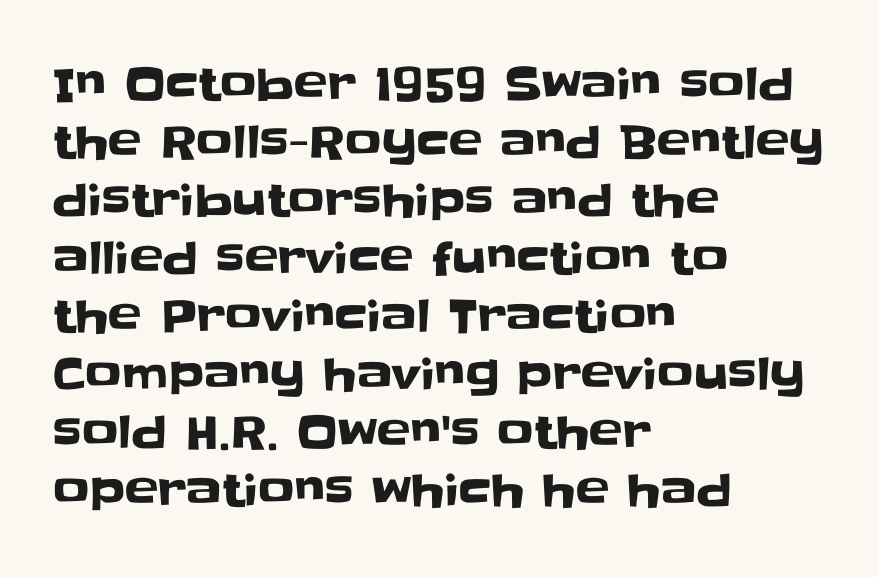
The image shows 45 px sans-serif type, upright; set left-aligned, normal line spacing (1.29x), normal letter spacing, not underlined; low stroke contrast and a large x-height.
